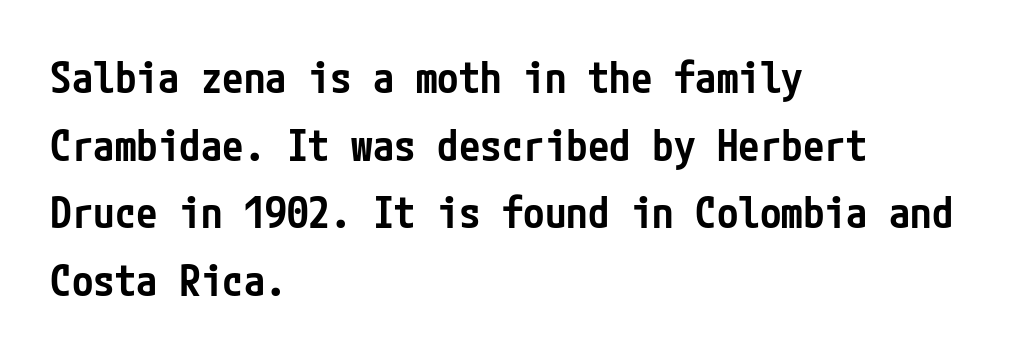
The image shows 43 px semibold, condensed sans-serif type, upright; set left-aligned, normal line spacing (1.57x), normal letter spacing, not underlined; low stroke contrast and a medium x-height.
